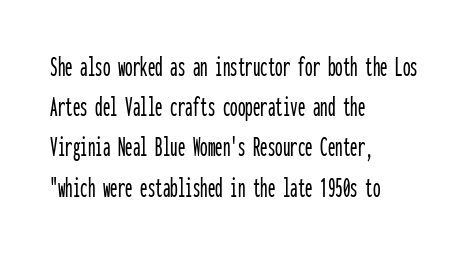
Q: Is the text italic (slanted)? A: No, it is upright.
Q: Is the typeface a serif or a sans-serif typeface? A: Sans-serif.
Q: Is the text underlined? A: No.
Q: How is the paragraph aligned? A: Left-aligned.
Q: Is the spacing between letters normal or unusually wide? A: Normal.
Q: Is the spacing between lines tight, normal or loose? A: Normal.
Q: Width (condensed, normal, or wide)? A: Condensed.
Q: Stroke contrast? A: Low.
Q: x-height? A: Medium.
Q: Monospaced? A: Yes.
